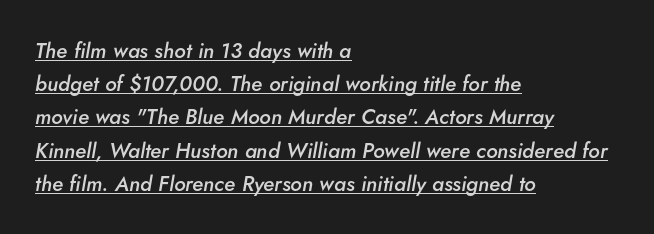
The image shows 21 px text type, italic (leaning right); set left-aligned, normal line spacing (1.58x), normal letter spacing, underlined.
